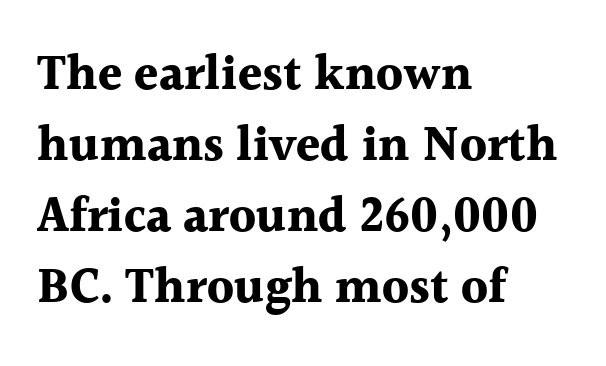
{"serif": "yes", "italic": "no", "bold": "yes", "weight": "bold", "width": "normal", "x_height": "medium", "monospaced": "no", "underline": "no", "align": "left", "line_spacing": "normal", "line_spacing_ratio": 1.45, "letter_spacing": "normal", "letter_spacing_em": 0.0, "glyph_px": 49}
